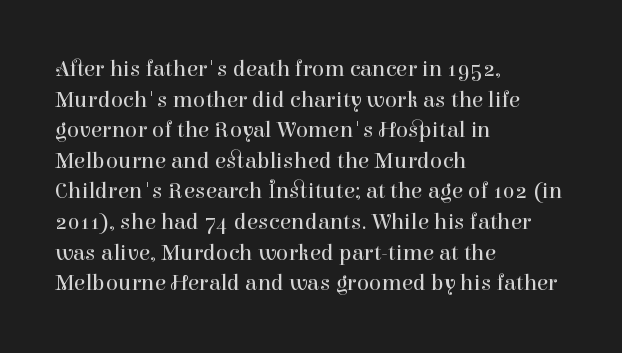
Vertical spacing — default. The text block is weighted toward the left margin, trailing off unevenly rightward. The baseline area is clear. These lines keep a tight, regular rhythm from letter to letter. No extra ink here — the face is not bold.
